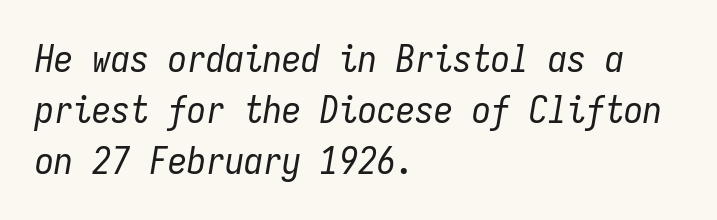
Q: Is the text bold? A: No.
Q: Is the text italic (slanted)? A: Yes, it leans right by about 9 degrees.
Q: Is the text underlined? A: No.
Q: How is the paragraph aligned? A: Left-aligned.
Q: Is the spacing between letters normal or unusually wide? A: Normal.
Q: Is the spacing between lines tight, normal or loose? A: Normal.
Q: Width (condensed, normal, or wide)? A: Condensed.
Q: Stroke contrast? A: Low.
Q: x-height? A: Medium.
Q: Monospaced? A: Yes.
